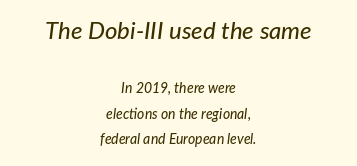
Q: Is the text italic (slanted)? A: Yes, it leans right by about 7 degrees.
Q: Is the text underlined? A: No.
Q: How is the paragraph aligned? A: Centered.
Q: Is the spacing between letters normal or unusually wide? A: Normal.
Q: Which block of text is set in a larger size, the first (top) or the second (bottom)? A: The first (top) one.
